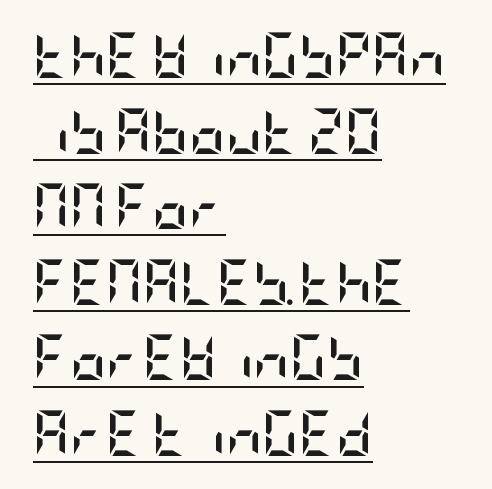
Q: Is the text bold? A: Yes.
Q: Is the text italic (slanted)? A: No, it is upright.
Q: Is the typeface a serif or a sans-serif typeface? A: Sans-serif.
Q: Is the text underlined? A: Yes.
Q: How is the paragraph aligned? A: Left-aligned.
Q: Is the spacing between letters normal or unusually wide? A: Normal.
Q: Is the spacing between lines tight, normal or loose? A: Normal.
Q: Width (condensed, normal, or wide)? A: Condensed.
Q: Stroke contrast? A: Low.
Q: x-height? A: Large.
